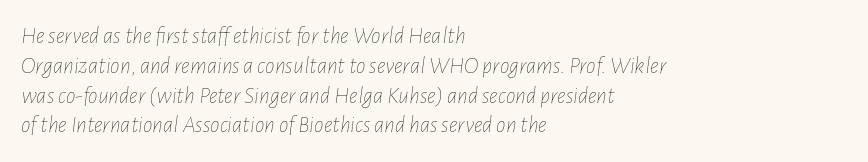
{"italic": "yes", "lean": "right", "slant_degrees": 7, "bold": "no", "underline": "no", "align": "left", "line_spacing_ratio": 1.24, "letter_spacing": "normal", "letter_spacing_em": 0.0, "glyph_px": 24}
